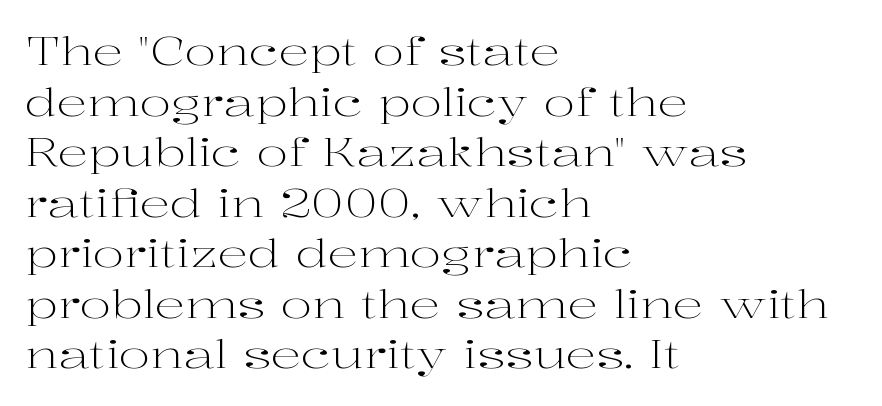
The image shows 38 px light, wide serif type, upright; set left-aligned, normal line spacing (1.33x), normal letter spacing, not underlined; high stroke contrast and a medium x-height.
